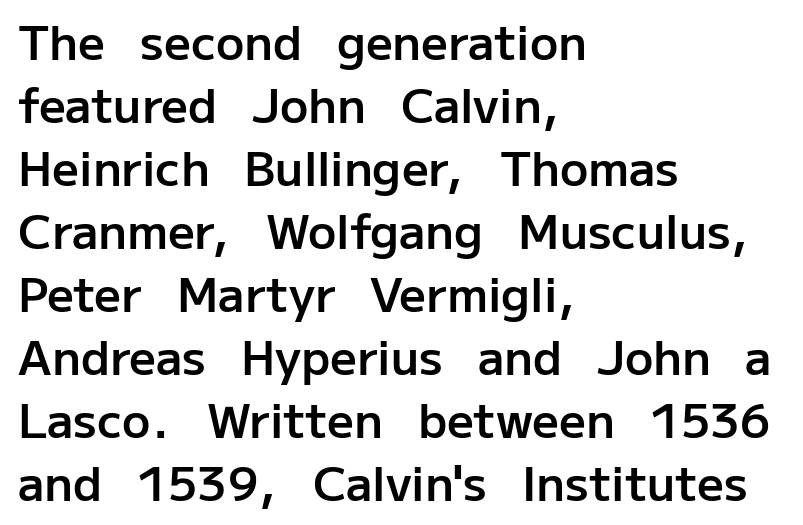
Q: Is the text bold? A: Semi-bold.
Q: Is the text italic (slanted)? A: No, it is upright.
Q: Is the typeface a serif or a sans-serif typeface? A: Sans-serif.
Q: Is the text underlined? A: No.
Q: How is the paragraph aligned? A: Left-aligned.
Q: Is the spacing between letters normal or unusually wide? A: Normal.
Q: Is the spacing between lines tight, normal or loose? A: Normal.
Q: Width (condensed, normal, or wide)? A: Normal.
Q: Stroke contrast? A: Low.
Q: x-height? A: Medium.
Q: Monospaced? A: No.
